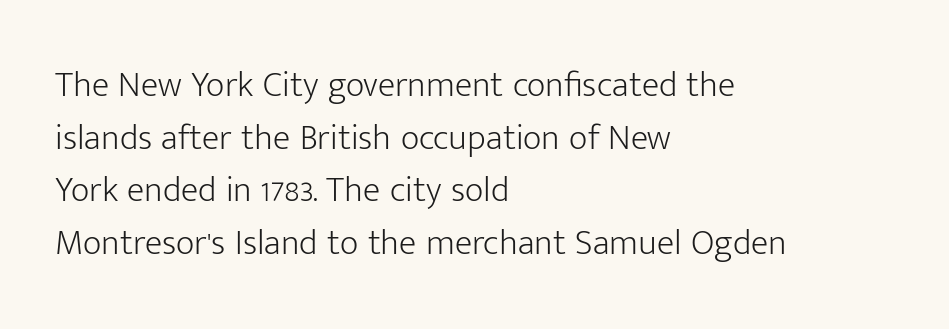
Nope, not italic — everything's standing straight. Spacing between characters is what you'd get straight out of the box. Spacing verdict: proportional, widths tailored to each character. Rows of type keep a routine distance in the vertical direction.
